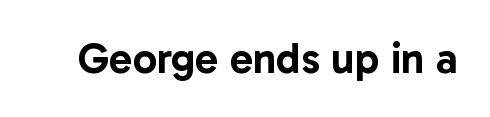
{"serif": "no", "italic": "no", "width": "normal", "stroke_contrast": "low", "x_height": "medium", "monospaced": "no", "underline": "no", "letter_spacing": "normal", "letter_spacing_em": 0.0, "glyph_px": 43}
